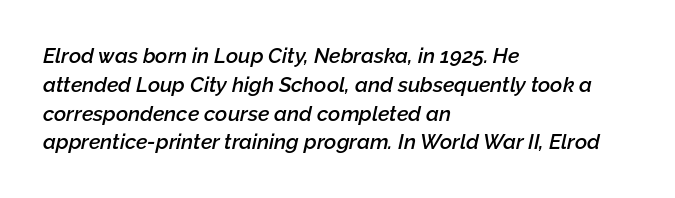
Descenders hang freely into open space. All the whitespace from short lines collects on the right. Summary of vertical rhythm: regular, with standard interline spacing. Italic: yes, the glyphs are oblique.
